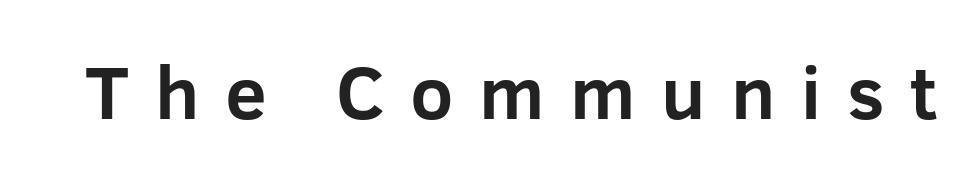
The image shows 75 px bold sans-serif type, upright; set unusually wide letter spacing (+0.34 em), not underlined; low stroke contrast and a medium x-height.
